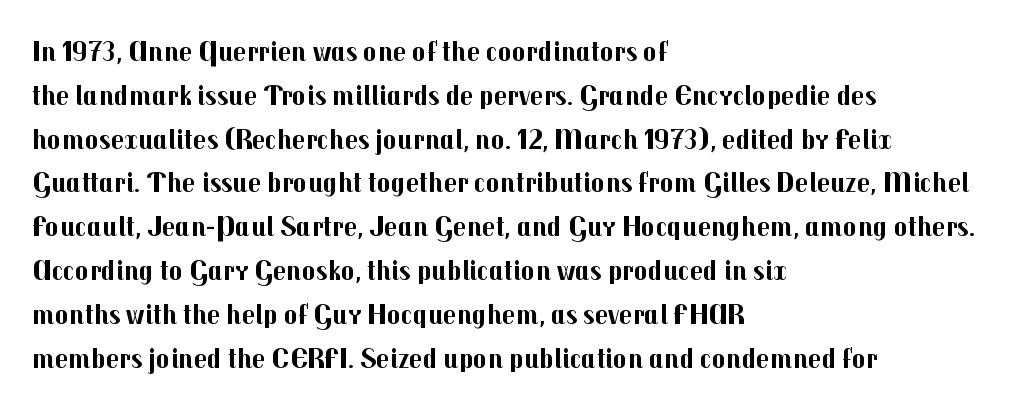
The image shows 29 px bold sans-serif type, upright; set left-aligned, normal line spacing (1.51x), normal letter spacing, not underlined; medium stroke contrast and a medium x-height.
